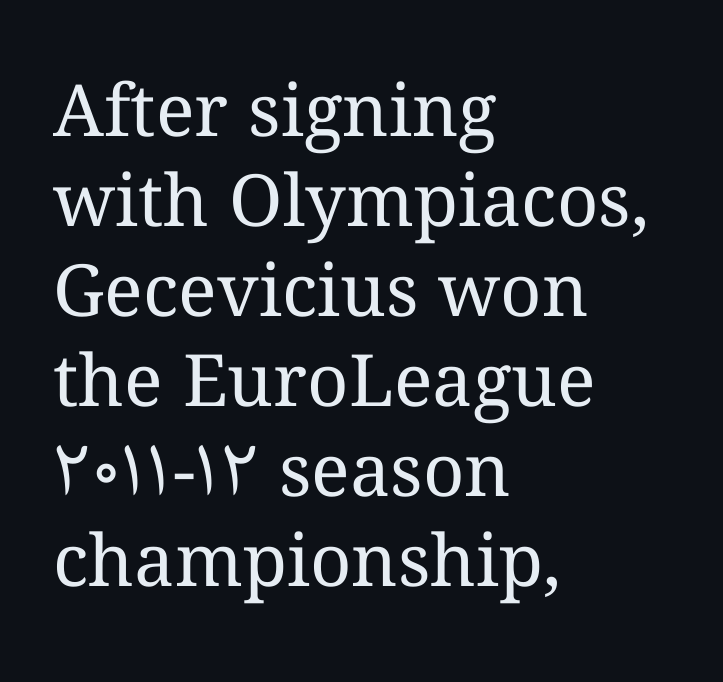
{"italic": "no", "bold": "no", "weight": "regular", "width": "normal", "stroke_contrast": "medium", "x_height": "medium", "monospaced": "no", "underline": "no", "align": "left", "line_spacing": "normal", "line_spacing_ratio": 1.25, "letter_spacing": "normal", "letter_spacing_em": 0.0, "glyph_px": 72}
